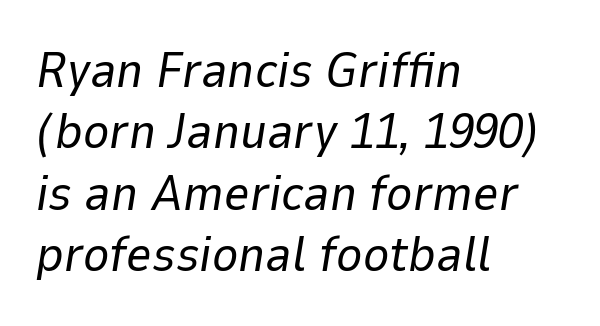
The face used here is proportionally spaced, like ordinary book or web type. Compared with ordinary roman type, these characters are visibly tilted. The letterforms sit shoulder to shoulder at normal distance. Check under the words: just untouched page. Bold? No — there's no thickening of the strokes. The lines in this sample share a left origin and differ only in where they stop.
